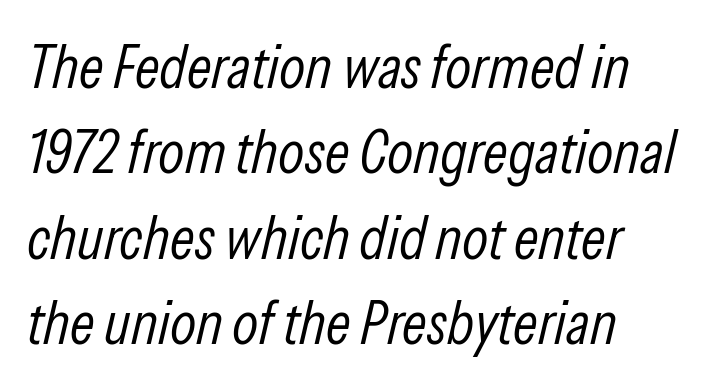
The image shows 61 px light, condensed type, italic (leaning right); set left-aligned, normal line spacing (1.4x), normal letter spacing, not underlined; low stroke contrast and a medium x-height.
